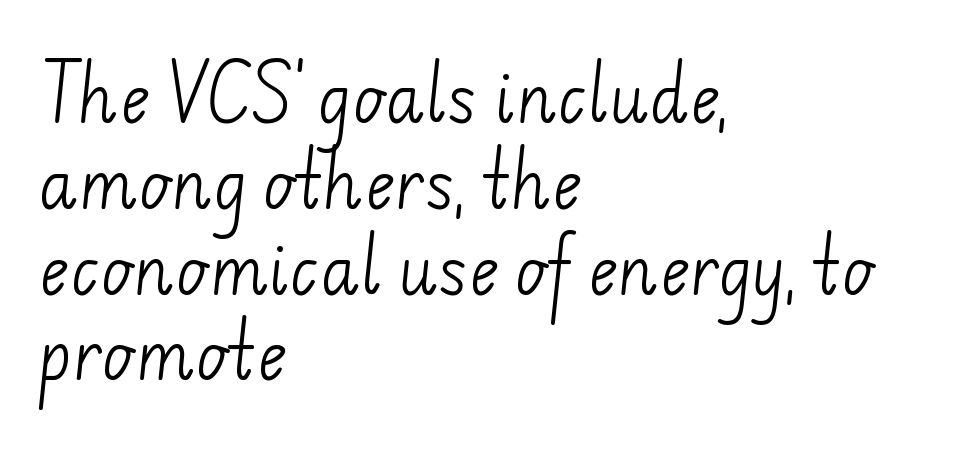
The image shows 64 px light sans-serif type; set left-aligned, normal line spacing (1.34x), normal letter spacing, not underlined; low stroke contrast and a small x-height.
